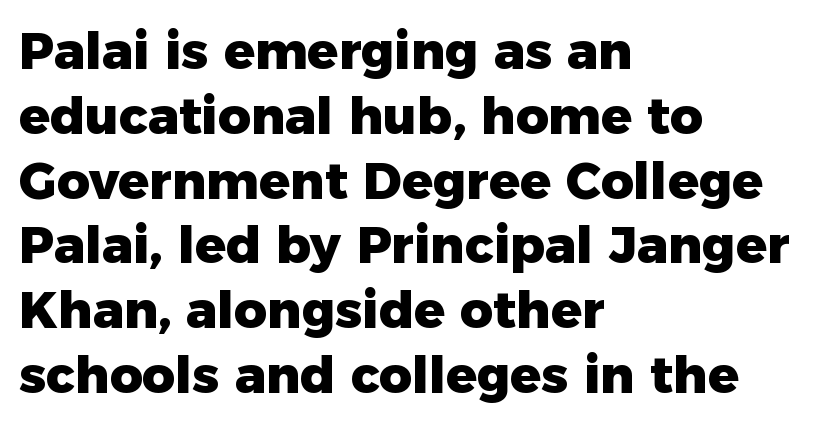
The image shows 51 px heavy sans-serif type, upright; set left-aligned, normal line spacing (1.27x), normal letter spacing, not underlined; low stroke contrast and a medium x-height.
